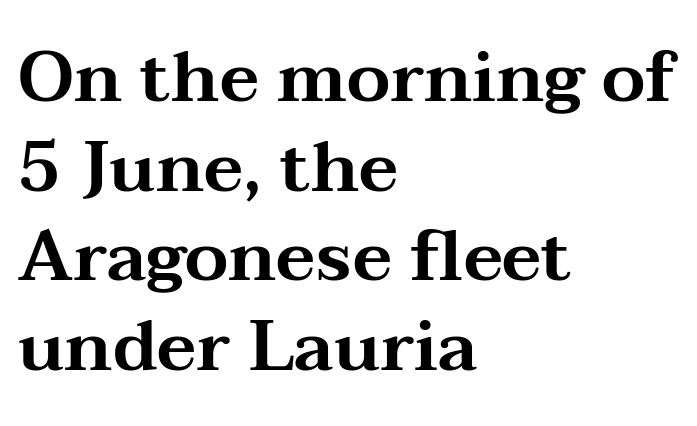
The image shows 70 px wide serif type, upright; set left-aligned, normal line spacing (1.28x), normal letter spacing, not underlined; medium stroke contrast and a medium x-height.
